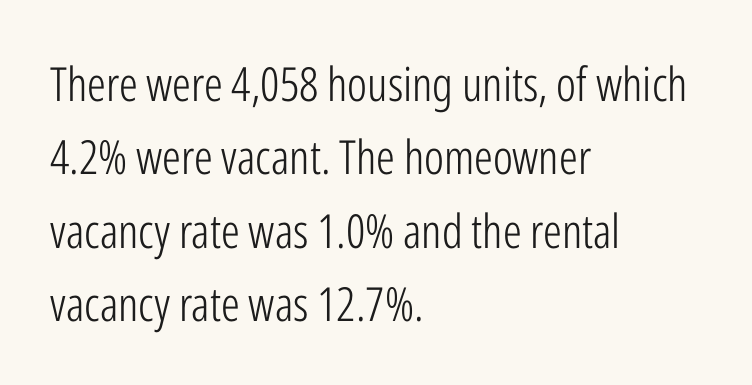
{"serif": "no", "italic": "no", "bold": "no", "weight": "light", "width": "condensed", "stroke_contrast": "low", "x_height": "medium", "monospaced": "no", "underline": "no", "align": "left", "line_spacing": "normal", "line_spacing_ratio": 1.56, "letter_spacing": "normal", "letter_spacing_em": 0.0, "glyph_px": 47}
